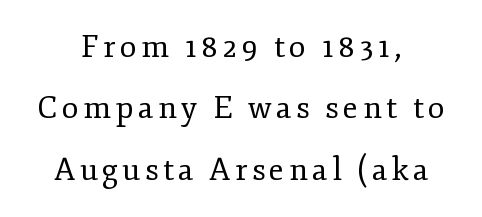
The image shows 31 px regular-weight serif type, upright; set centered, loose line spacing (1.98x), not underlined; low stroke contrast and a small x-height.
